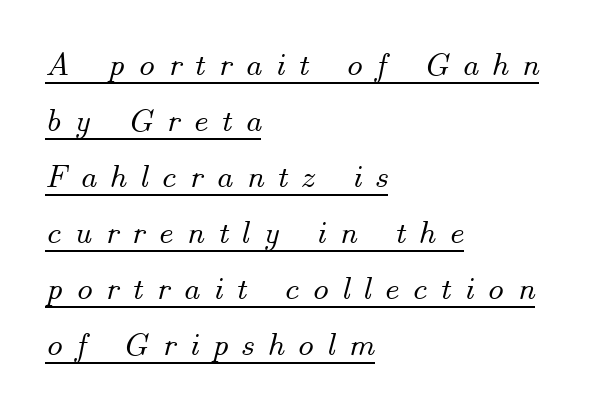
In terms of posture, this sample is oblique. Normally led — the rows are evenly, conventionally spaced. Visually the block forms a straight wall on the left and a jagged coastline on the right. Has an underline been added? It has. Each letter keeps its own natural width here, so spacing adapts to shape.
